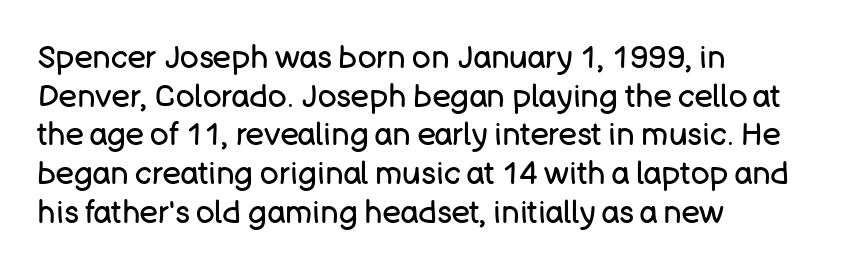
Line beginnings align vertically; line endings do not. There is no visible air inserted between adjacent glyphs. Notice how the stems are strictly vertical — no italics here. Nothing heavy about these letters — not bold at all.
